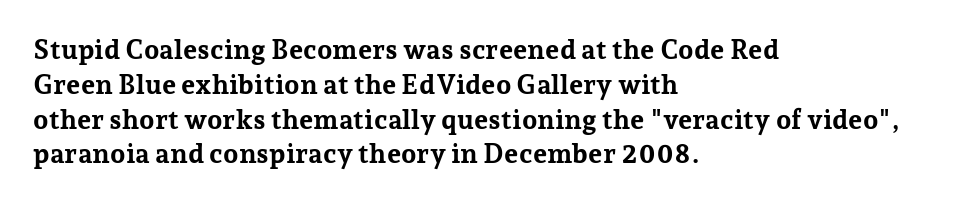
The words here are not underlined. Style check: upright. Typesetter's note: full bold, strokes at maximum text heaviness. Left-aligned paragraph, ragged on the right. One glance says typical: line gaps are just what's usual. Look at the tracking — it's just the regular setting, nothing added.
